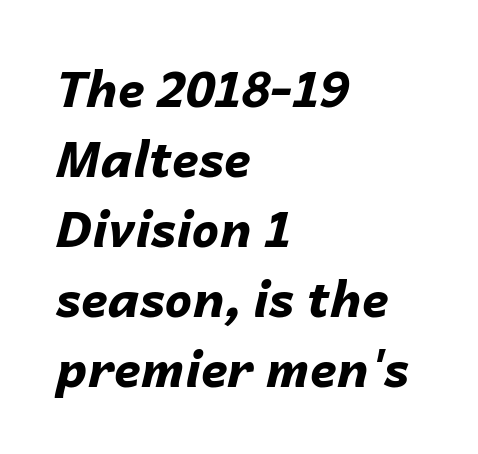
Q: Is the text bold? A: Yes.
Q: Is the text italic (slanted)? A: Yes, it leans right by about 14 degrees.
Q: Is the text underlined? A: No.
Q: How is the paragraph aligned? A: Left-aligned.
Q: Is the spacing between letters normal or unusually wide? A: Normal.
Q: Is the spacing between lines tight, normal or loose? A: Normal.
Q: Width (condensed, normal, or wide)? A: Normal.
Q: Stroke contrast? A: Low.
Q: x-height? A: Medium.
Q: Monospaced? A: No.
